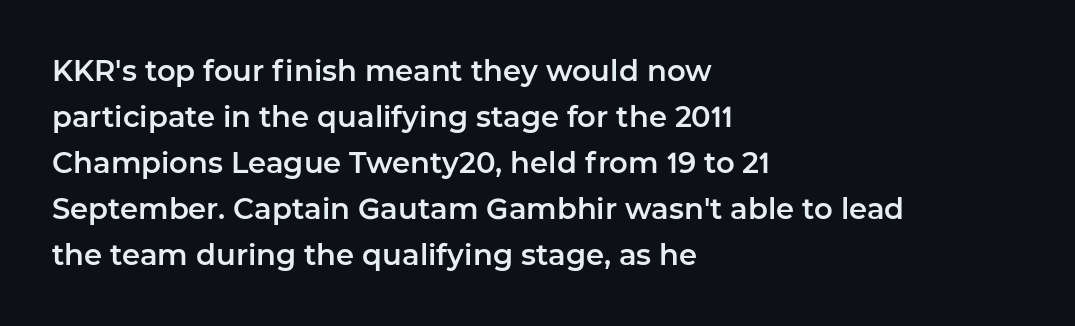
Q: Is the text italic (slanted)? A: No, it is upright.
Q: Is the typeface a serif or a sans-serif typeface? A: Sans-serif.
Q: Is the text underlined? A: No.
Q: How is the paragraph aligned? A: Left-aligned.
Q: Is the spacing between letters normal or unusually wide? A: Normal.
Q: Is the spacing between lines tight, normal or loose? A: Normal.
Q: Width (condensed, normal, or wide)? A: Normal.
Q: Stroke contrast? A: Low.
Q: x-height? A: Medium.
Q: Monospaced? A: No.
